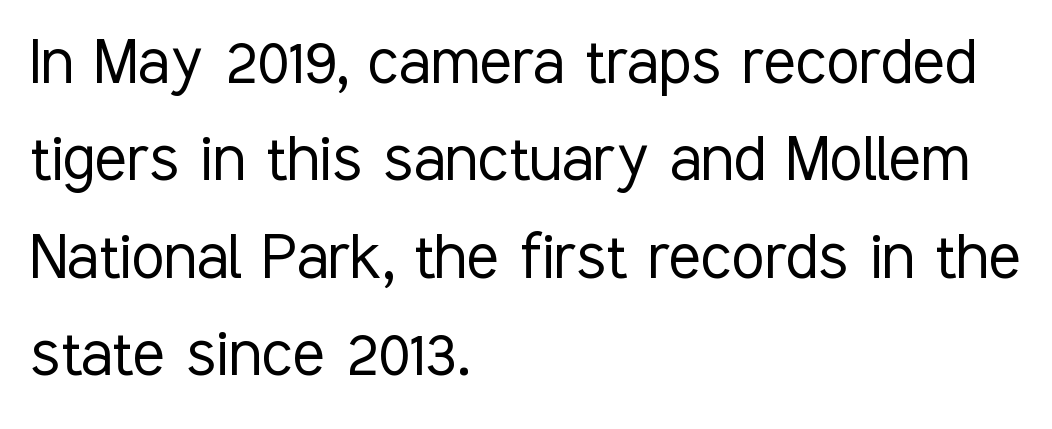
{"serif": "no", "italic": "no", "bold": "no", "weight": "light", "width": "condensed", "stroke_contrast": "low", "x_height": "medium", "monospaced": "no", "underline": "no", "align": "left", "line_spacing": "normal", "line_spacing_ratio": 1.3, "letter_spacing": "normal", "letter_spacing_em": 0.0, "glyph_px": 75}
